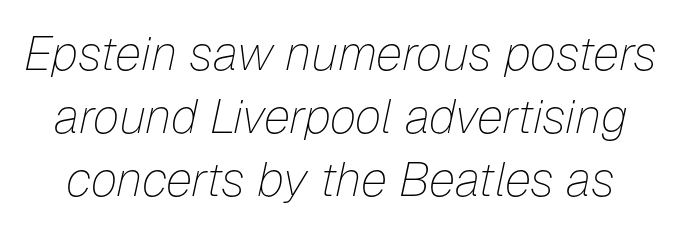
The image shows 48 px thin type, italic (leaning right); set normal line spacing (1.31x), normal letter spacing, not underlined; low stroke contrast and a medium x-height.
